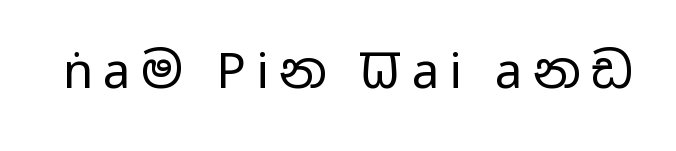
The image shows 49 px regular-weight, wide sans-serif type, upright; set unusually wide letter spacing (+0.21 em), not underlined; low stroke contrast and a medium x-height.
